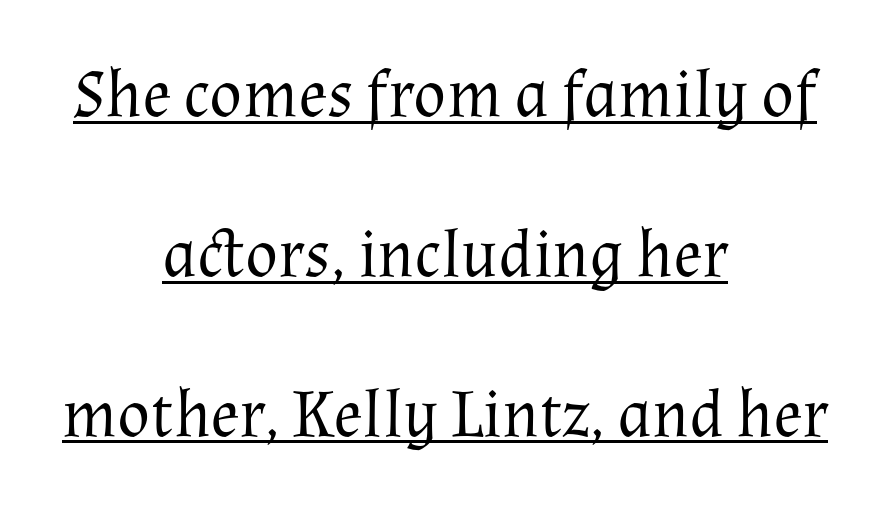
{"serif": "yes", "italic": "no", "bold": "no", "weight": "regular", "width": "normal", "stroke_contrast": "medium", "x_height": "medium", "monospaced": "no", "underline": "yes", "align": "center", "line_spacing": "loose", "line_spacing_ratio": 2.35, "letter_spacing": "normal", "letter_spacing_em": 0.0, "glyph_px": 68}
